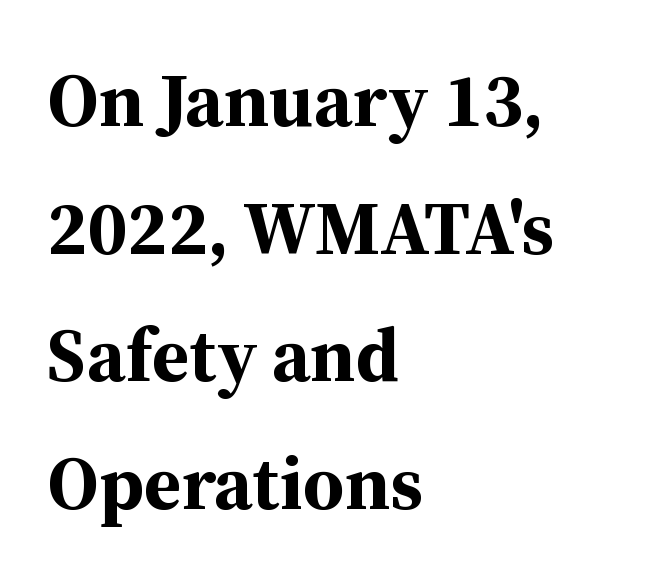
The image shows 76 px bold serif type, upright; set left-aligned, normal line spacing (1.68x), normal letter spacing, not underlined; medium stroke contrast and a medium x-height.
